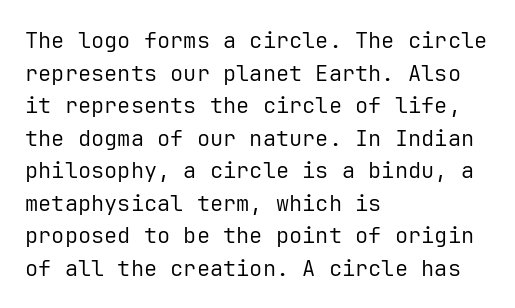
The image shows 22 px text type, upright; set left-aligned, normal line spacing (1.48x), normal letter spacing, not underlined.
